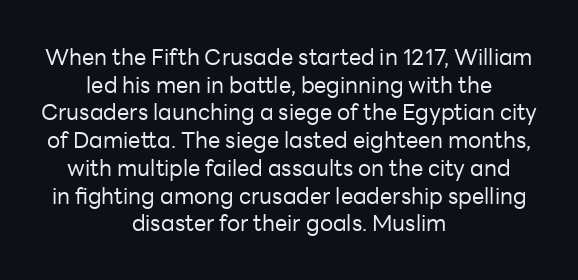
{"italic": "no", "bold": "no", "underline": "no", "align": "center", "line_spacing": "normal", "line_spacing_ratio": 1.26, "letter_spacing": "normal", "letter_spacing_em": 0.0, "glyph_px": 22}
